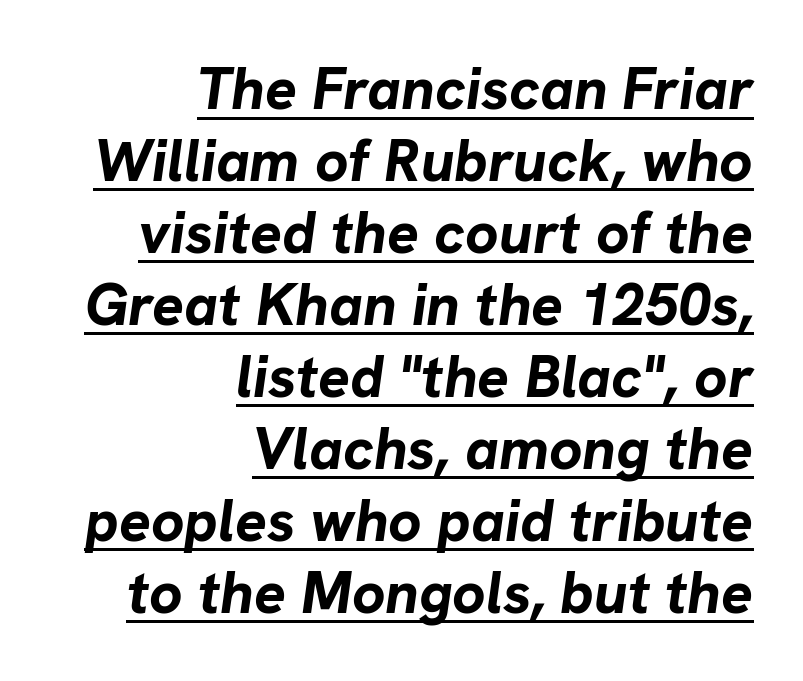
Q: Is the text bold? A: Yes.
Q: Is the text italic (slanted)? A: Yes, it leans right by about 8 degrees.
Q: Is the text underlined? A: Yes.
Q: How is the paragraph aligned? A: Right-aligned.
Q: Is the spacing between letters normal or unusually wide? A: Normal.
Q: Width (condensed, normal, or wide)? A: Normal.
Q: Stroke contrast? A: Low.
Q: x-height? A: Medium.
Q: Monospaced? A: No.
